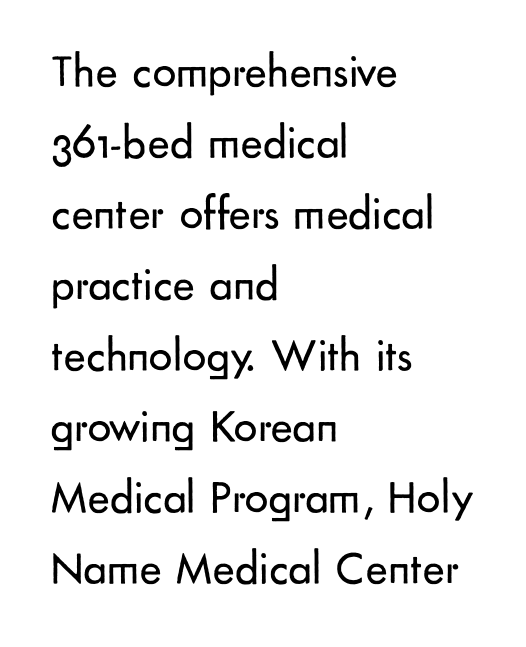
Q: Is the text bold? A: No.
Q: Is the text italic (slanted)? A: No, it is upright.
Q: Is the typeface a serif or a sans-serif typeface? A: Sans-serif.
Q: Is the text underlined? A: No.
Q: How is the paragraph aligned? A: Left-aligned.
Q: Is the spacing between letters normal or unusually wide? A: Normal.
Q: Is the spacing between lines tight, normal or loose? A: Normal.
Q: Width (condensed, normal, or wide)? A: Normal.
Q: Stroke contrast? A: Low.
Q: x-height? A: Small.
Q: Monospaced? A: No.
